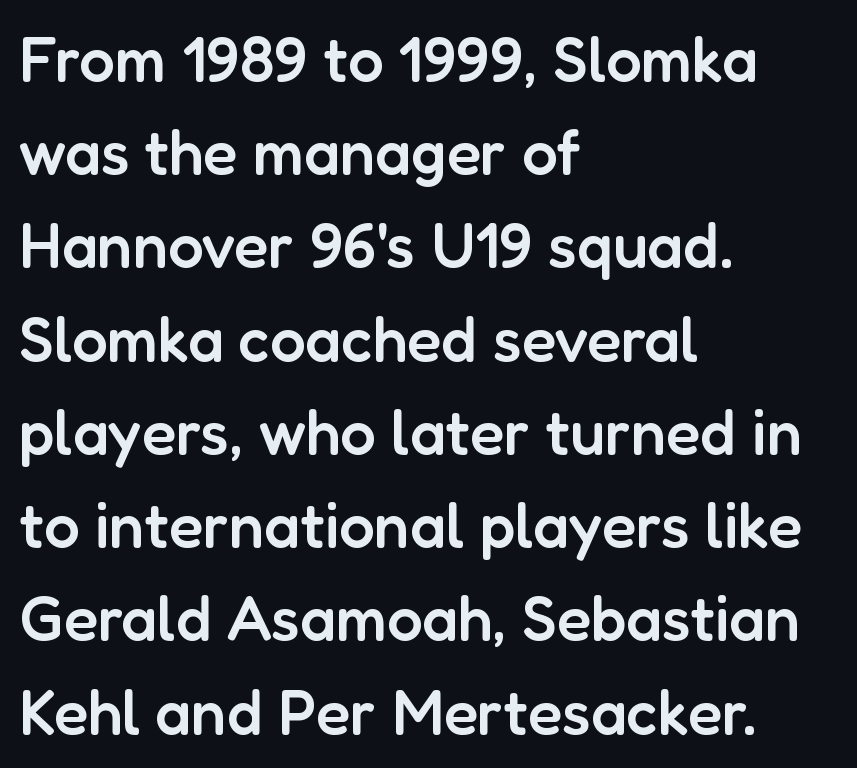
The image shows 63 px semibold sans-serif type, upright; set left-aligned, normal line spacing (1.48x), normal letter spacing, not underlined; low stroke contrast and a medium x-height.
